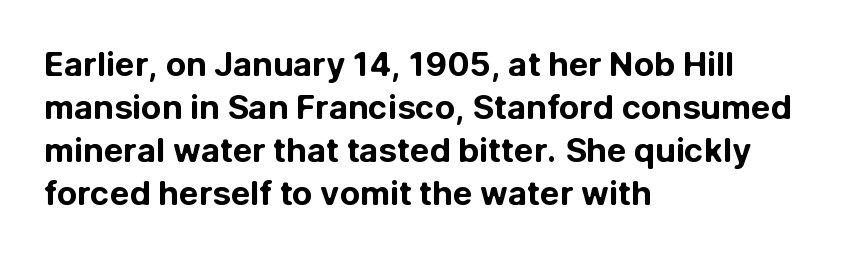
Layout note: lines flush left. Strokes here are thick enough to call this a true bold. The font family rendered here belongs to the sans-serif group. The area under the type is left untouched.
